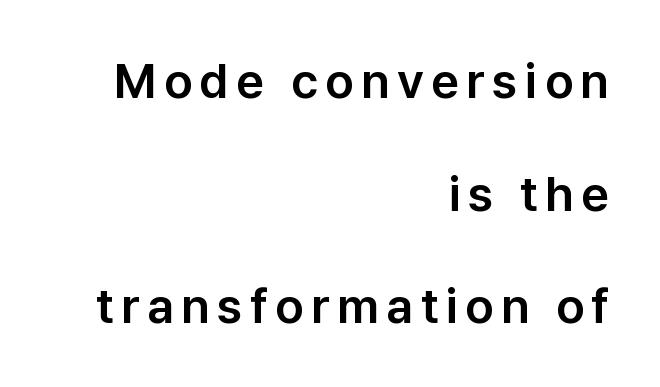
The image shows 49 px sans-serif type, upright; set right-aligned, loose line spacing (2.3x), not underlined; low stroke contrast and a medium x-height.
